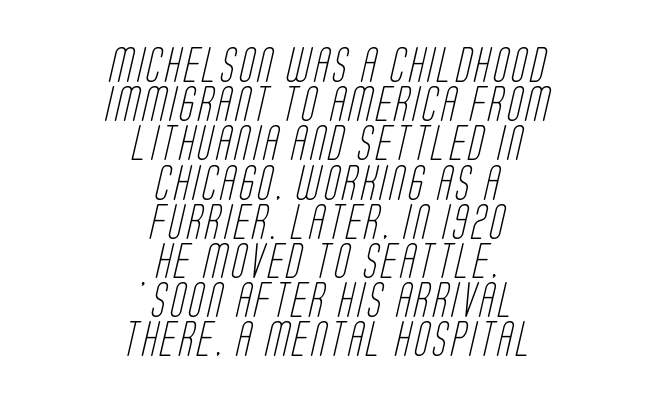
The image shows 35 px light, condensed sans-serif type; set centered, tight line spacing (1.12x), not underlined; low stroke contrast and a large x-height.
